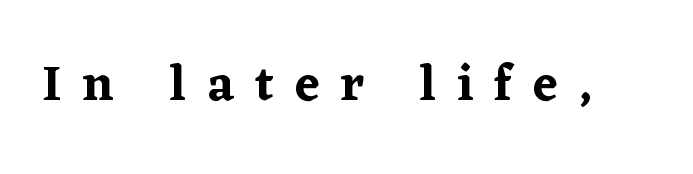
{"serif": "yes", "italic": "no", "width": "normal", "stroke_contrast": "low", "x_height": "medium", "monospaced": "no", "underline": "no", "letter_spacing": "wide", "letter_spacing_em": 0.42, "glyph_px": 50}
